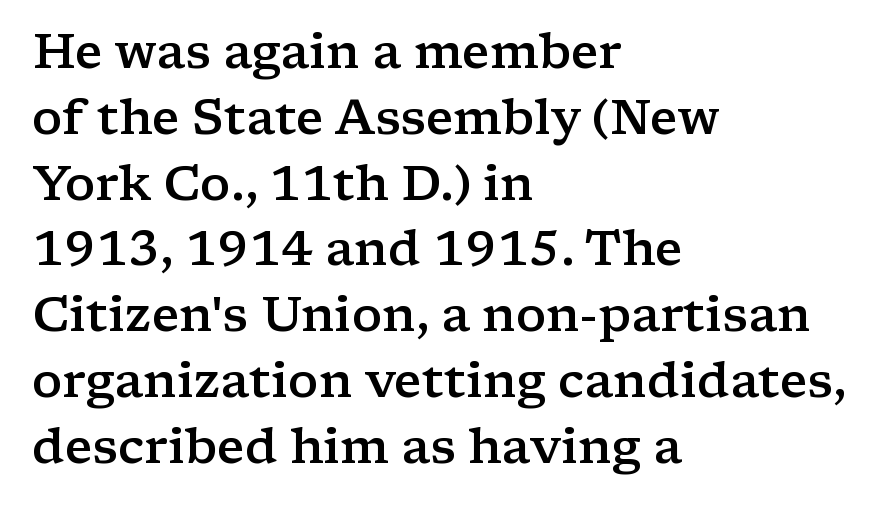
The image shows 48 px semibold, wide serif type, upright; set left-aligned, normal line spacing (1.37x), normal letter spacing, not underlined; low stroke contrast and a medium x-height.
